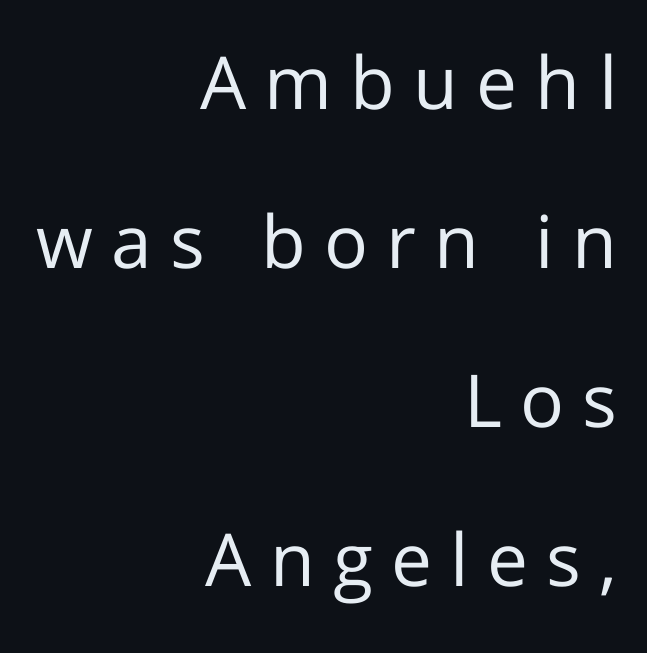
{"serif": "no", "italic": "no", "bold": "no", "weight": "regular", "width": "normal", "stroke_contrast": "low", "x_height": "medium", "monospaced": "no", "underline": "no", "align": "right", "line_spacing": "loose", "line_spacing_ratio": 2.18, "letter_spacing": "wide", "letter_spacing_em": 0.25, "glyph_px": 73}
